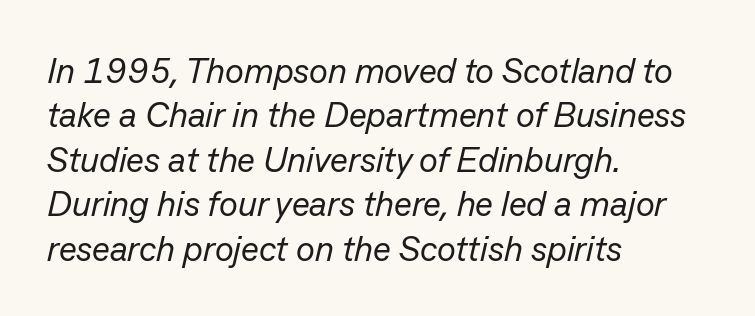
Q: Is the text bold? A: No.
Q: Is the text italic (slanted)? A: Yes, it leans right by about 13 degrees.
Q: Is the text underlined? A: No.
Q: How is the paragraph aligned? A: Left-aligned.
Q: Is the spacing between letters normal or unusually wide? A: Normal.
Q: Is the spacing between lines tight, normal or loose? A: Normal.
Q: Width (condensed, normal, or wide)? A: Normal.
Q: Stroke contrast? A: Low.
Q: x-height? A: Medium.
Q: Monospaced? A: No.
